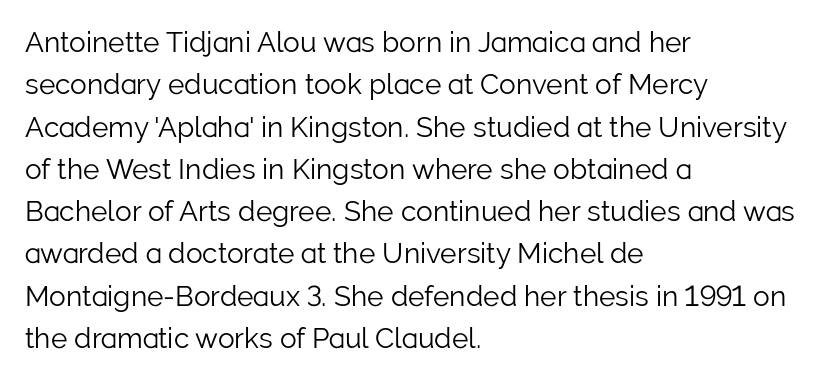
{"serif": "no", "italic": "no", "bold": "no", "weight": "light", "width": "normal", "stroke_contrast": "low", "x_height": "medium", "monospaced": "no", "underline": "no", "align": "left", "line_spacing": "normal", "line_spacing_ratio": 1.51, "letter_spacing": "normal", "letter_spacing_em": 0.0, "glyph_px": 28}
